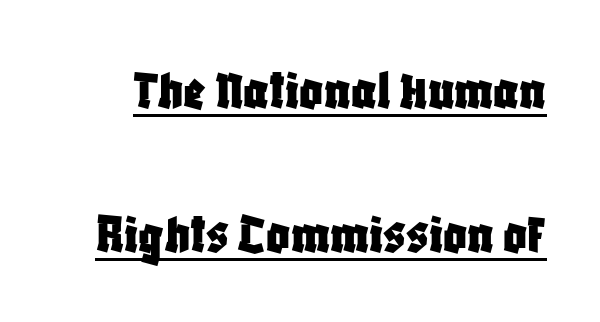
{"serif": "no", "italic": "no", "width": "condensed", "stroke_contrast": "low", "x_height": "large", "monospaced": "no", "underline": "yes", "line_spacing": "loose", "line_spacing_ratio": 2.49, "letter_spacing": "normal", "letter_spacing_em": 0.0, "glyph_px": 58}
